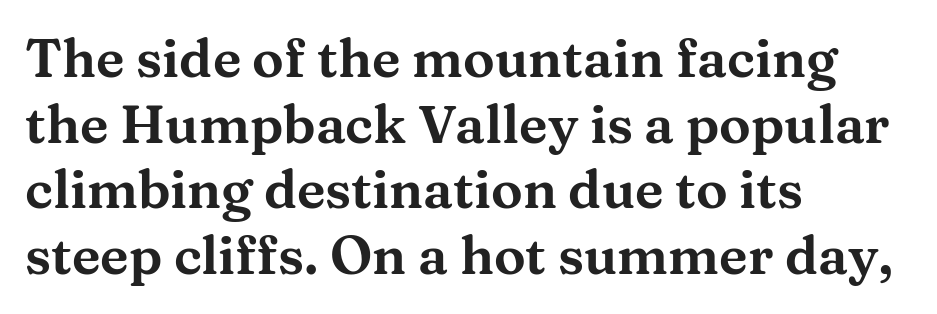
{"serif": "yes", "italic": "no", "width": "wide", "stroke_contrast": "medium", "x_height": "medium", "monospaced": "no", "underline": "no", "align": "left", "line_spacing_ratio": 1.24, "letter_spacing": "normal", "letter_spacing_em": 0.0, "glyph_px": 53}
